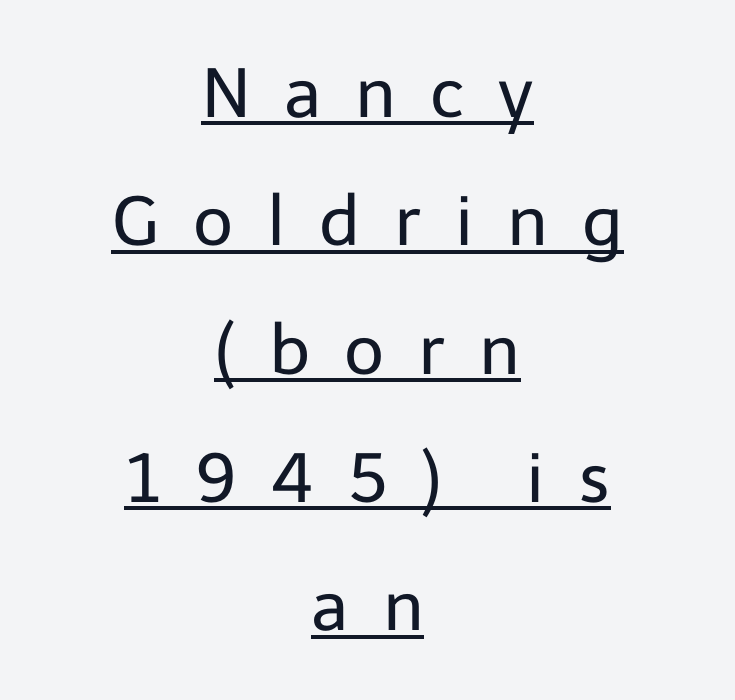
The image shows 69 px regular-weight sans-serif type, upright; set centered, line spacing 1.86x, unusually wide letter spacing (+0.49 em), underlined; low stroke contrast and a medium x-height.
